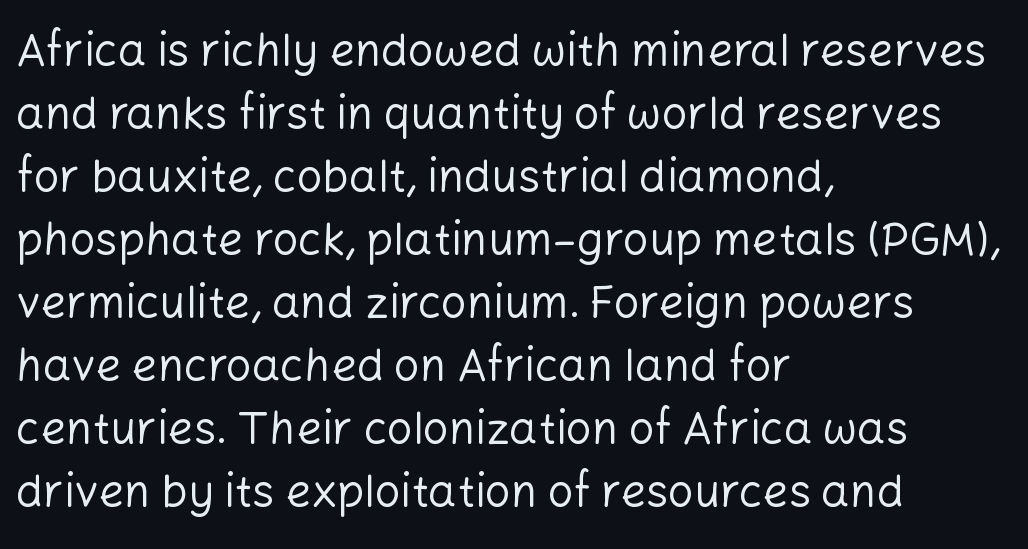
Nope, no serifs anywhere on these letters. The passage shown is typed in a proportional face where columns would drift. The setting favours the left margin, as ordinary paragraphs usually do. Default kerning and tracking; the words read as compact shapes. Rule under the text: the space is simply empty.
